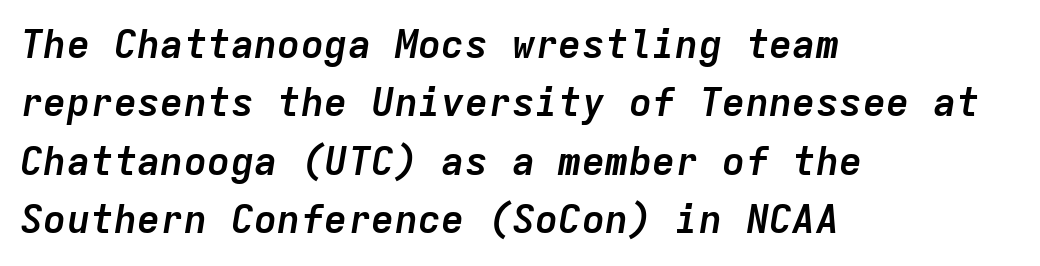
The image shows 39 px semibold type, italic (leaning right), monospaced; set left-aligned, normal line spacing (1.5x), normal letter spacing, not underlined; low stroke contrast and a medium x-height.
